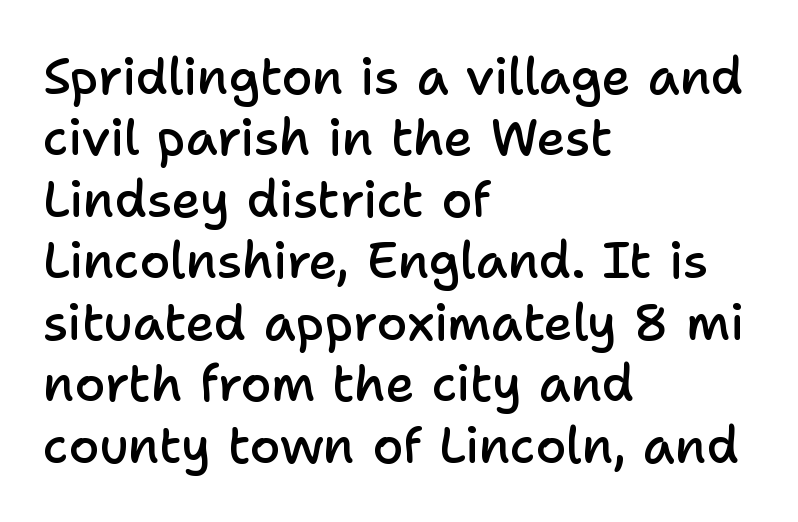
{"serif": "no", "italic": "no", "bold": "semi", "weight": "semibold", "width": "normal", "stroke_contrast": "low", "x_height": "medium", "monospaced": "no", "underline": "no", "align": "left", "line_spacing_ratio": 1.23, "letter_spacing": "normal", "letter_spacing_em": 0.0, "glyph_px": 50}
